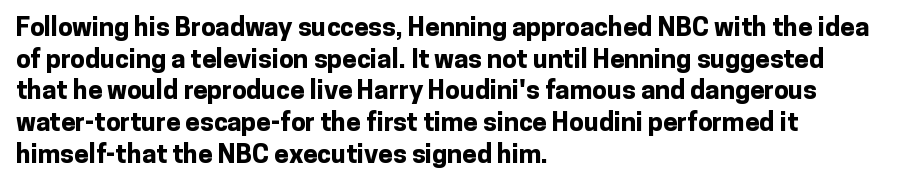
I'd describe the lettering as bold — thick and assertive. Words appear dense and cohesive because spacing is normal. Reading down the block, your eye returns to a fixed left position each line. The lettering holds an erect, upright posture throughout. Descender tails drop into unmarked territory.
